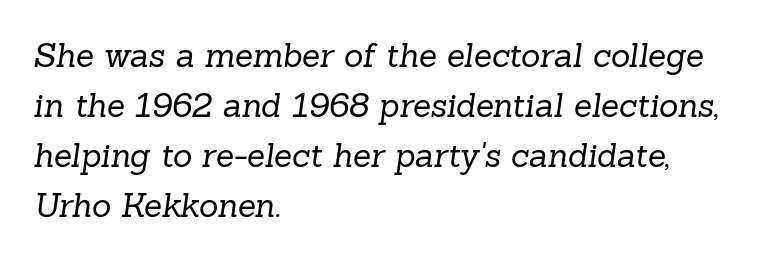
The image shows 33 px regular-weight serif type; set left-aligned, normal line spacing (1.52x), normal letter spacing, not underlined; low stroke contrast and a medium x-height.
